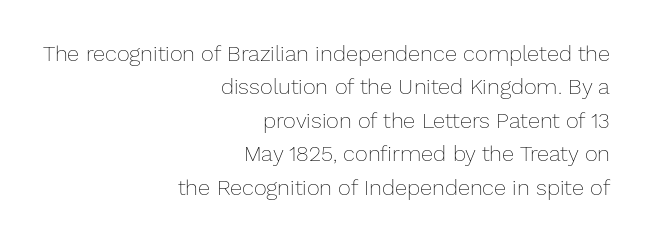
The passage shown stacks its lines at a standard gap. Tall strokes in this sample are plumb rather than angled. The strip under each line holds only bare page. These lines keep a tight, regular rhythm from letter to letter. Notice how the passage keeps a crisp vertical edge on the right only.
